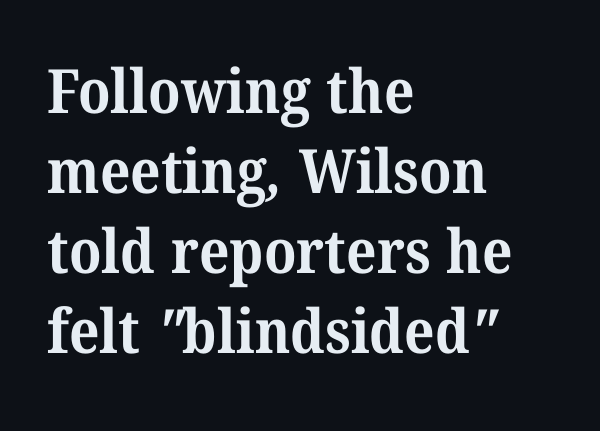
{"serif": "yes", "bold": "yes", "weight": "bold", "width": "normal", "stroke_contrast": "medium", "x_height": "medium", "monospaced": "no", "underline": "no", "align": "left", "line_spacing": "normal", "line_spacing_ratio": 1.31, "letter_spacing": "normal", "letter_spacing_em": 0.0, "glyph_px": 61}
